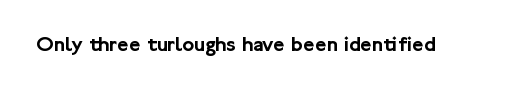
Tall strokes in this sample are plumb rather than angled. Short note: letters normally spaced. Lines of text with bare space underneath.
